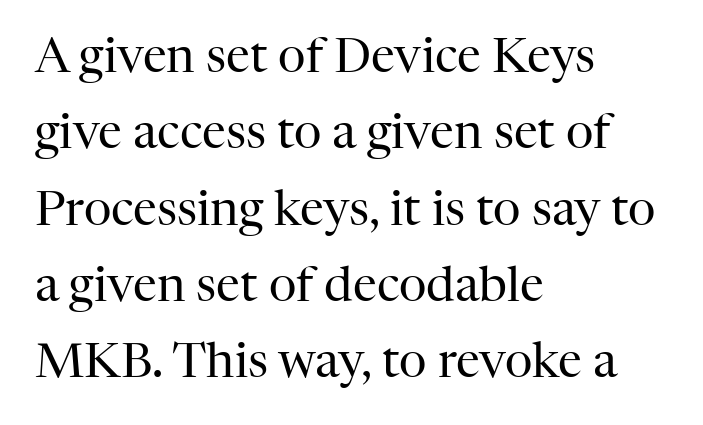
Q: Is the text bold? A: No.
Q: Is the text italic (slanted)? A: No, it is upright.
Q: Is the typeface a serif or a sans-serif typeface? A: Serif.
Q: Is the text underlined? A: No.
Q: How is the paragraph aligned? A: Left-aligned.
Q: Is the spacing between letters normal or unusually wide? A: Normal.
Q: Is the spacing between lines tight, normal or loose? A: Normal.
Q: Width (condensed, normal, or wide)? A: Normal.
Q: Stroke contrast? A: High.
Q: x-height? A: Medium.
Q: Monospaced? A: No.
